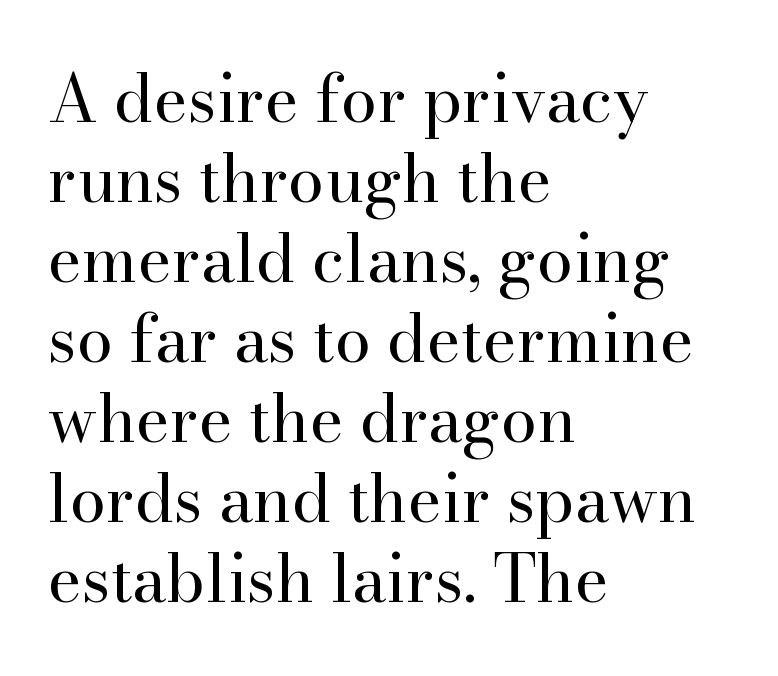
Q: Is the text bold? A: No.
Q: Is the text italic (slanted)? A: No, it is upright.
Q: Is the typeface a serif or a sans-serif typeface? A: Serif.
Q: Is the text underlined? A: No.
Q: How is the paragraph aligned? A: Left-aligned.
Q: Is the spacing between letters normal or unusually wide? A: Normal.
Q: Width (condensed, normal, or wide)? A: Normal.
Q: Stroke contrast? A: High.
Q: x-height? A: Small.
Q: Monospaced? A: No.
